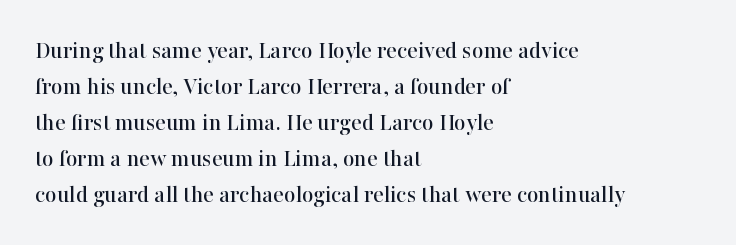
Vertically, the passage feels balanced, rows spaced as you'd expect. Every character sits straight up, as roman type does. A typesetter would call this zero additional tracking. Each line starts at the same left margin while the right side varies. Descenders are the only things crossing below the line.
